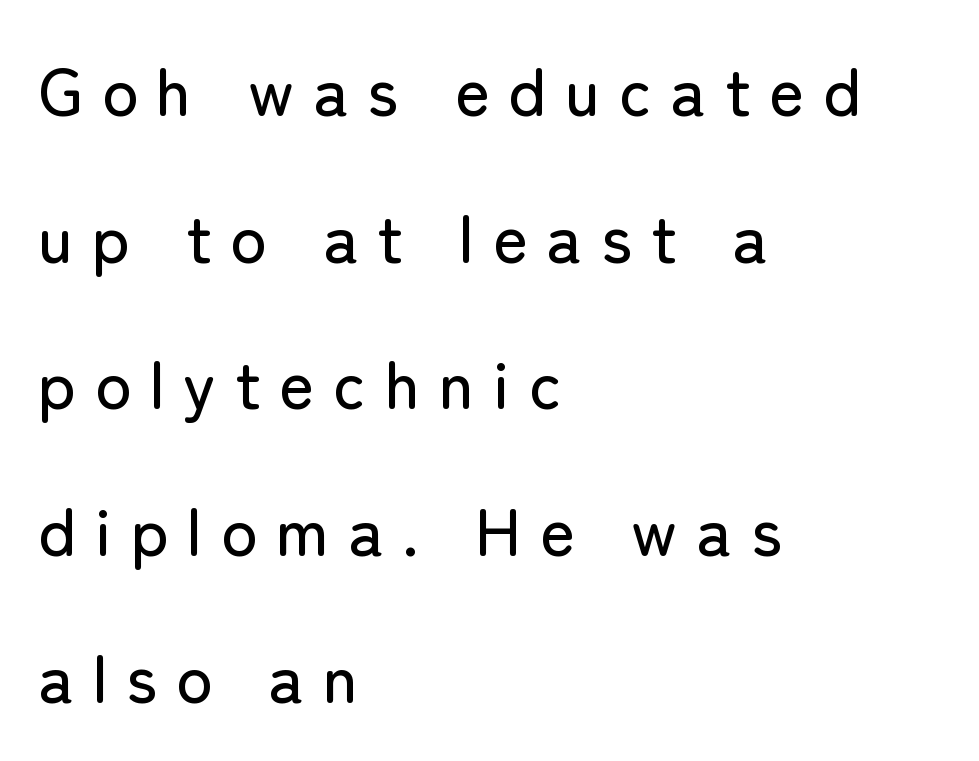
The image shows 67 px sans-serif type, upright; set left-aligned, loose line spacing (2.19x), unusually wide letter spacing (+0.28 em), not underlined; low stroke contrast and a medium x-height.
